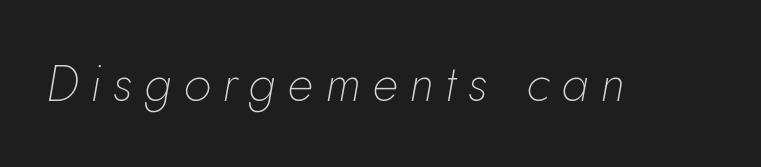
Letter spacing: wide. Caption: face not bold, strokes unweighted. The strip under each line holds only bare page. Italic: yes, the glyphs are oblique. Note the varied advance widths — an 'i' is clearly narrower than an 'm'.
